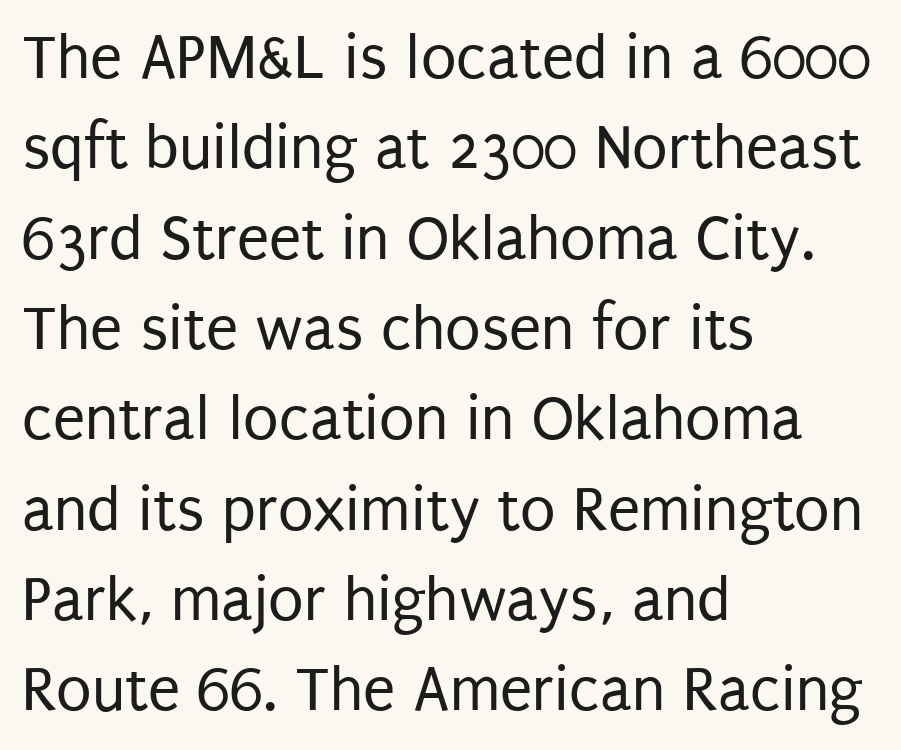
Q: Is the text bold? A: No.
Q: Is the text italic (slanted)? A: No, it is upright.
Q: Is the typeface a serif or a sans-serif typeface? A: Sans-serif.
Q: Is the text underlined? A: No.
Q: How is the paragraph aligned? A: Left-aligned.
Q: Is the spacing between letters normal or unusually wide? A: Normal.
Q: Is the spacing between lines tight, normal or loose? A: Normal.
Q: Width (condensed, normal, or wide)? A: Condensed.
Q: Stroke contrast? A: Low.
Q: x-height? A: Large.
Q: Monospaced? A: No.
